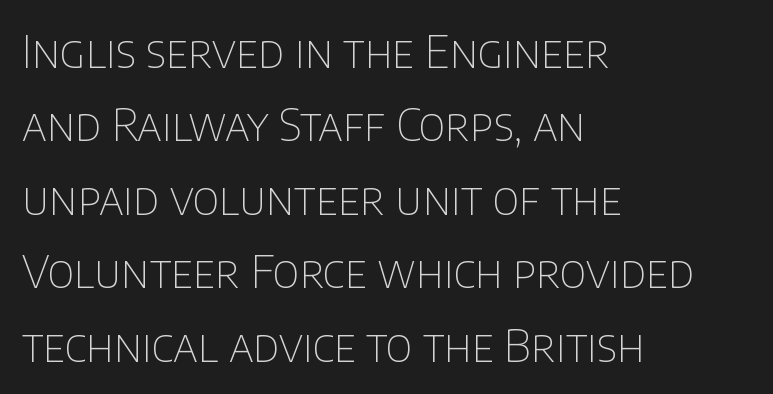
Which margin do the lines hug? The left one — the right edge is uneven. Lines of text with bare space underneath. Spacing verdict: proportional, widths tailored to each character. The face used here is a sans, in the tradition of grotesques and geometrics. You can tell it's not italic because the verticals are truly vertical. Reading down the column, the eye jumps a familiar distance to each next line.
